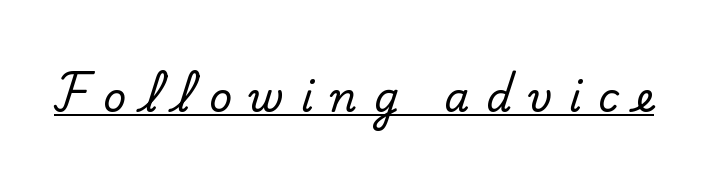
{"serif": "yes", "width": "normal", "stroke_contrast": "low", "x_height": "small", "monospaced": "no", "underline": "yes", "letter_spacing": "wide", "letter_spacing_em": 0.42, "glyph_px": 40}
